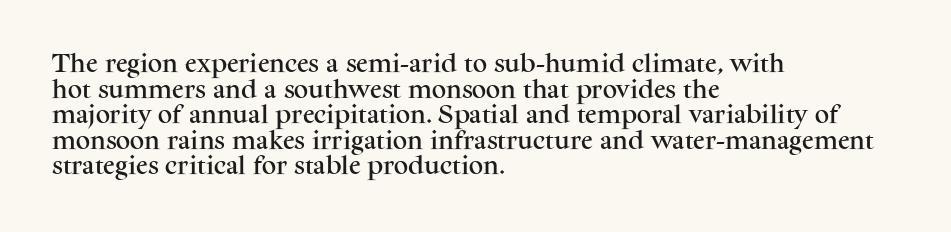
{"italic": "no", "underline": "no", "align": "left", "line_spacing": "normal", "line_spacing_ratio": 1.28, "letter_spacing": "normal", "letter_spacing_em": 0.0, "glyph_px": 20}
